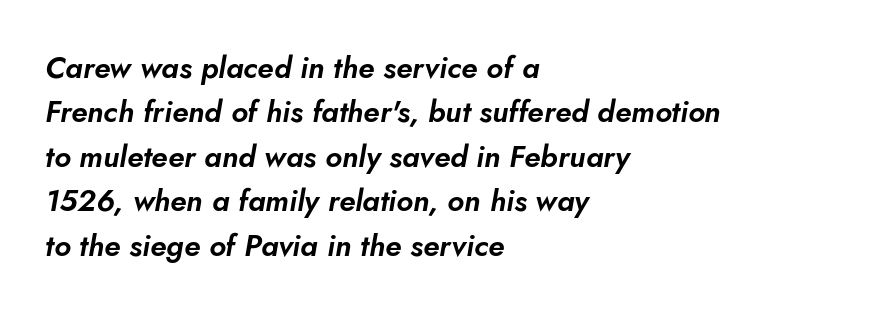
These lines stack with their left ends in a neat column. Character widths vary here, with narrow letters taking less room than wide ones. Style check: oblique. Here the glyphs are tracked normally, forming tight word shapes. The leading is moderate, giving the passage an even texture.
